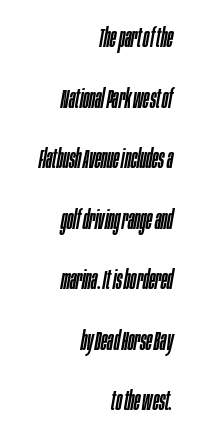
{"italic": "yes", "lean": "right", "slant_degrees": 10, "underline": "no", "align": "right", "line_spacing": "loose", "line_spacing_ratio": 2.33, "letter_spacing": "normal", "letter_spacing_em": 0.0, "glyph_px": 26}
